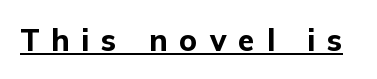
Letterform terminals end flat and unadorned throughout the passage. The type sits square on the baseline with zero lean. The line texture is sparse and dotted thanks to wide tracking. Underline: present. Varying glyph widths throughout — classic text-font behaviour.
